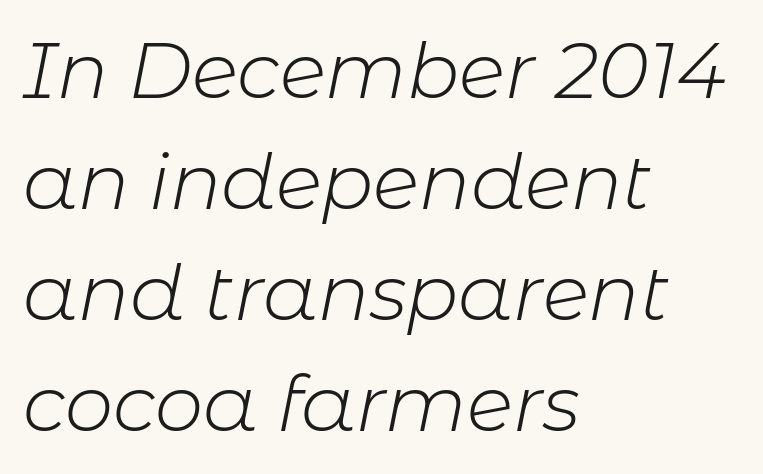
Summary of vertical rhythm: regular, with standard interline spacing. Ink coverage per letter is moderate at most. Underline: absent. This sample uses plain, unmodified letter spacing. Notice how the stems are inclined rather than vertical — that's the hallmark of italics.
